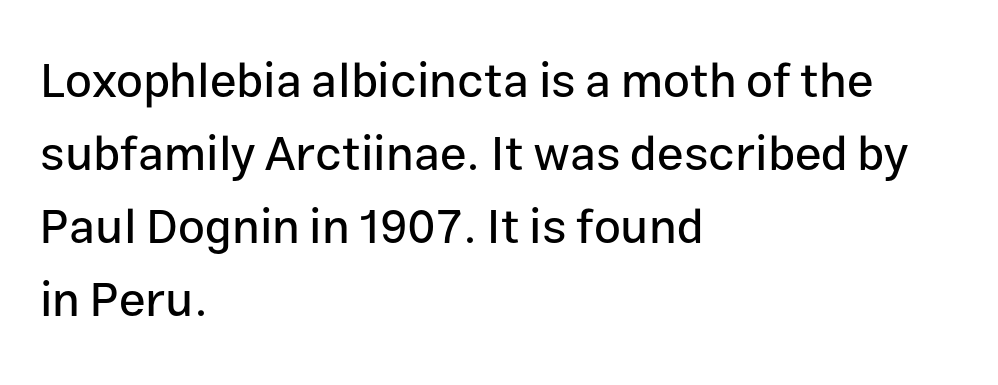
Q: Is the text italic (slanted)? A: No, it is upright.
Q: Is the typeface a serif or a sans-serif typeface? A: Sans-serif.
Q: Is the text underlined? A: No.
Q: How is the paragraph aligned? A: Left-aligned.
Q: Is the spacing between letters normal or unusually wide? A: Normal.
Q: Is the spacing between lines tight, normal or loose? A: Normal.
Q: Width (condensed, normal, or wide)? A: Normal.
Q: Stroke contrast? A: Low.
Q: x-height? A: Medium.
Q: Monospaced? A: No.
